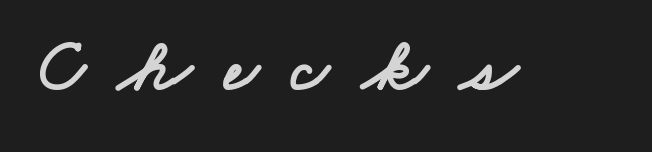
{"serif": "no", "width": "wide", "stroke_contrast": "low", "x_height": "small", "monospaced": "no", "underline": "no", "letter_spacing": "wide", "letter_spacing_em": 0.44, "glyph_px": 75}
